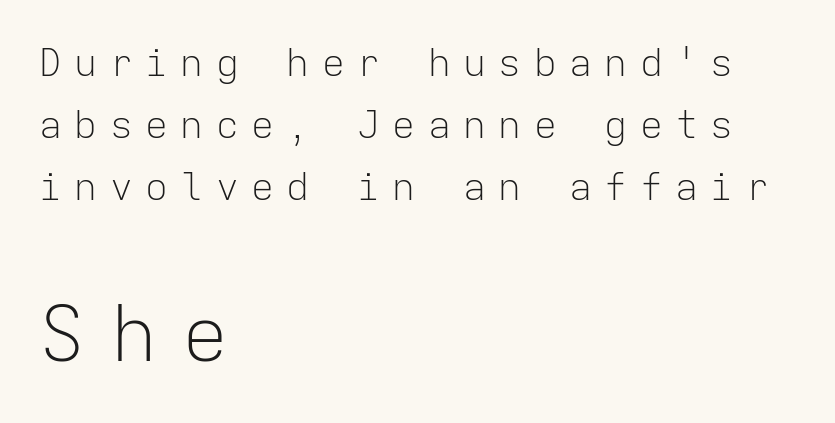
The rows are spaced the way most documents space them. The strokes carry an ordinary text weight at most. The paragraph shown leans on its left margin. The letters stand straight up with perfectly vertical stems. Look at the bottom of the vertical strokes: they stop flat, with no serifs.
